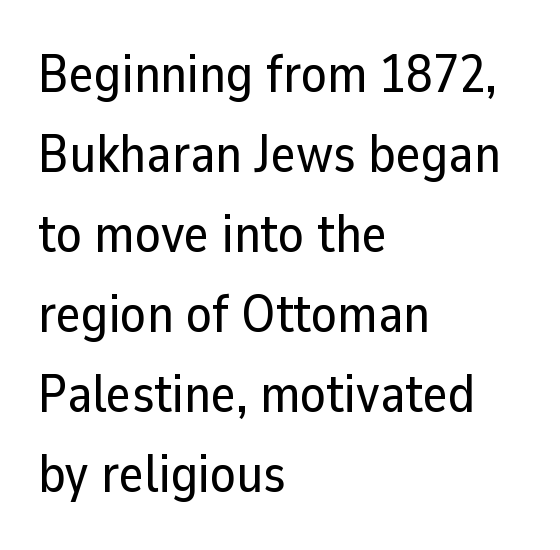
These lines sit exactly where default settings would place them. Ordinary non-slanted type is in use. Typeset ragged right — the left edge is the straight one. Examine the stroke ends and you'll find no serifs. Tracking value appears to be zero — textbook default spacing.
